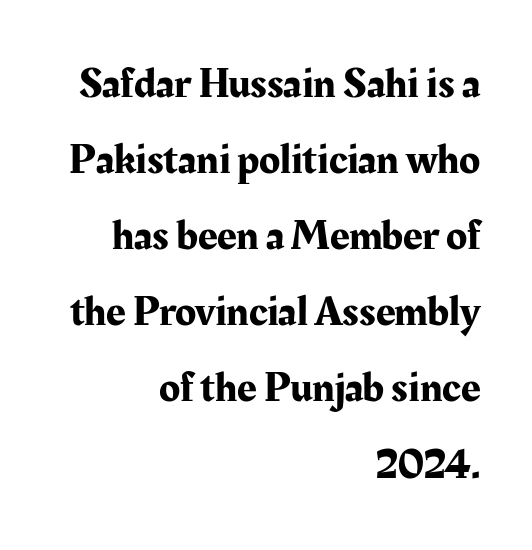
Words appear dense and cohesive because spacing is normal. The letters carry serifs — small finishing strokes at the ends of their stems. The typography opts for an upright posture over an oblique one. The setting favours the right margin, as signatures and pull-quotes sometimes do. Descender tails drop into unmarked territory.
